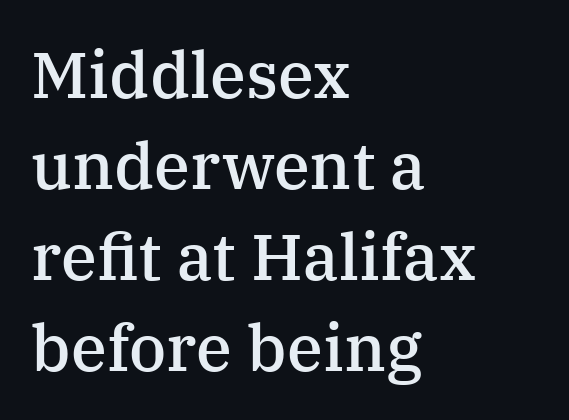
Notice how the passage keeps a crisp vertical edge on the left only. Each letter's strokes conclude with small projecting serifs. It's the straight-up-and-down kind of type. Is the letter spacing exaggerated? No — it looks like the ordinary default. Beneath every word, the page is bare.
